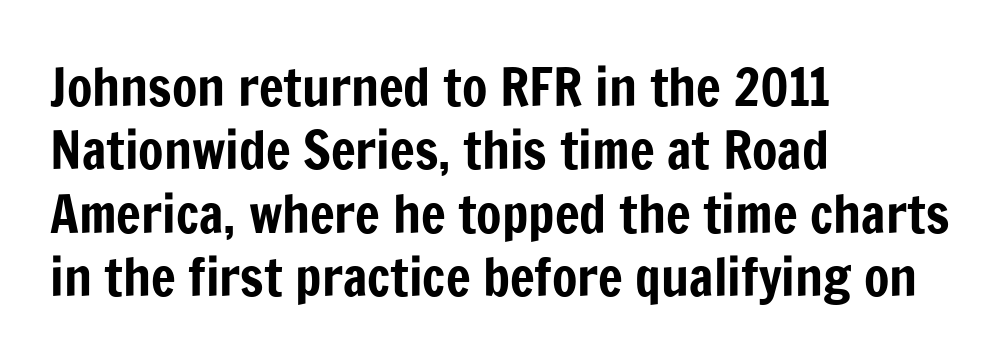
{"serif": "no", "italic": "no", "width": "condensed", "stroke_contrast": "low", "x_height": "medium", "monospaced": "no", "underline": "no", "align": "left", "line_spacing_ratio": 1.22, "letter_spacing": "normal", "letter_spacing_em": 0.0, "glyph_px": 52}
